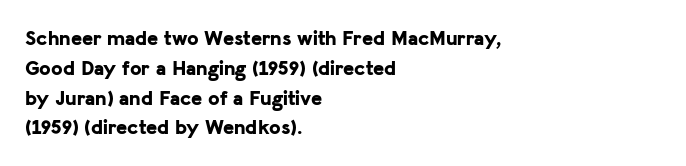
The image shows 21 px bold type, upright; set left-aligned, normal line spacing (1.42x), normal letter spacing, not underlined.
